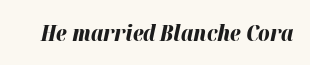
Plain, unruled lines of type. Nobody touched the tracking dial on this one. Each glyph is drawn with heavy, bold strokes. The typography opts for an oblique posture over an upright one.
